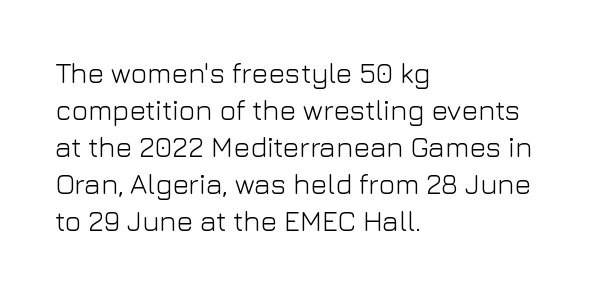
Q: Is the text bold? A: No.
Q: Is the text italic (slanted)? A: No, it is upright.
Q: Is the typeface a serif or a sans-serif typeface? A: Sans-serif.
Q: Is the text underlined? A: No.
Q: How is the paragraph aligned? A: Left-aligned.
Q: Is the spacing between letters normal or unusually wide? A: Normal.
Q: Is the spacing between lines tight, normal or loose? A: Normal.
Q: Width (condensed, normal, or wide)? A: Normal.
Q: Stroke contrast? A: Low.
Q: x-height? A: Medium.
Q: Monospaced? A: No.
